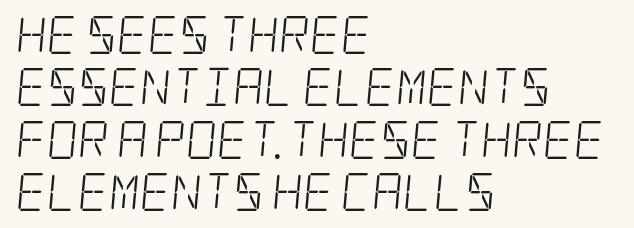
What kind of face is this? One with serifs. This block has exactly the height ordinary leading produces. Descender tails drop into unmarked territory. Nobody touched the tracking dial on this one.
